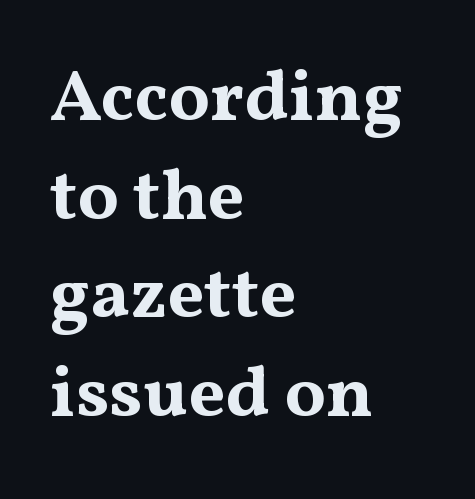
To sum up the face: it has serifs. Where is the straight margin? On the left. This sample uses plain, unmodified letter spacing. Glance below the letters and you will spot only blank space. The axis of the letterforms is exactly vertical.
